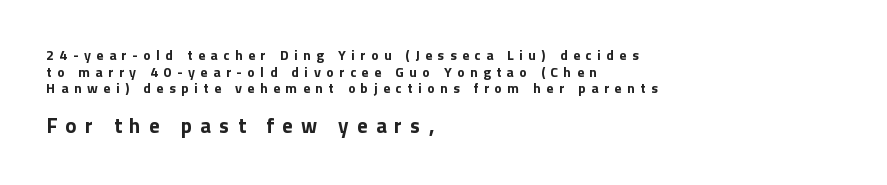
{"italic": "no", "bold": "yes", "underline": "no", "align": "left", "line_spacing_ratio": 1.19, "letter_spacing": "wide", "letter_spacing_em": 0.39, "larger_block": "second", "size_ratio": 1.5, "glyph_px": 21}
